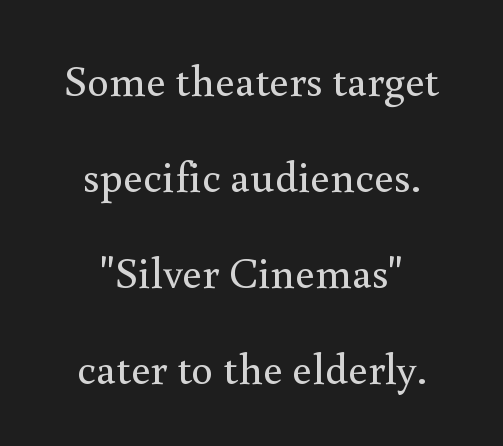
Looks like regular typesetting: each glyph gets only the width it needs. Is this a heavy cut? Hardly; it is regular or lighter. Quick note: interline space is abundant. This sample uses plain, unmodified letter spacing.
